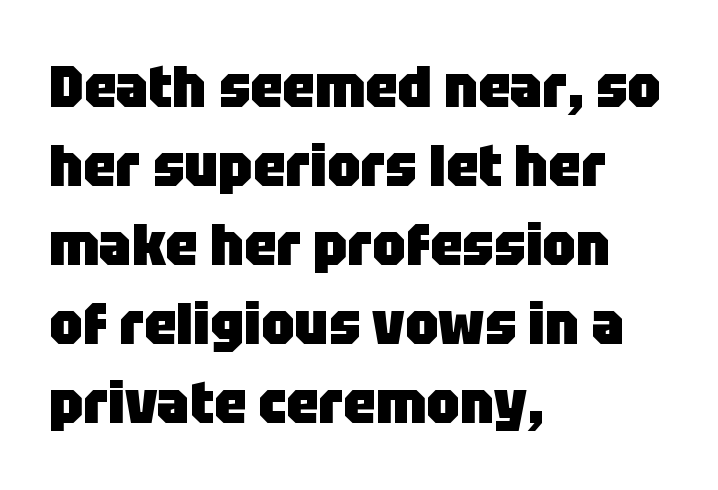
{"serif": "no", "italic": "no", "bold": "yes", "weight": "heavy", "width": "normal", "stroke_contrast": "low", "x_height": "large", "monospaced": "no", "underline": "no", "align": "left", "line_spacing": "normal", "line_spacing_ratio": 1.36, "letter_spacing": "normal", "letter_spacing_em": 0.0, "glyph_px": 58}
